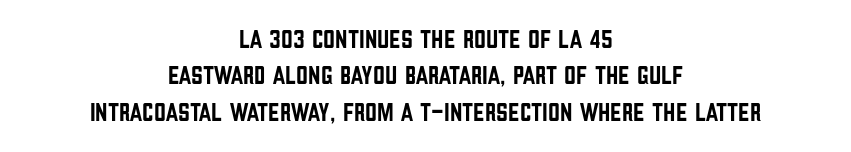
The image shows 26 px text type, upright; set centered, normal line spacing (1.4x), normal letter spacing, not underlined.
